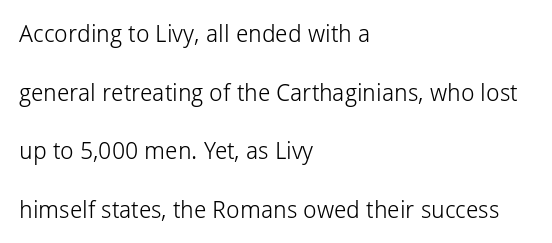
No letter is thick-stroked: the sample isn't bold. Has an underline been added? It has not. Compared with a centered layout, this one pins lines to the left instead. Is there any slant? The stems are plumb. Widely set lines give the paragraph a tall, airy silhouette.
